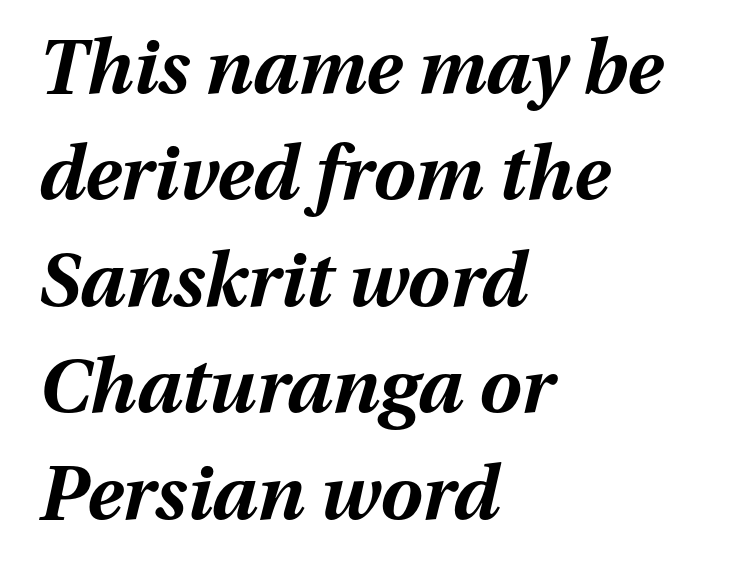
The image shows 75 px bold type, italic (leaning right); set left-aligned, normal line spacing (1.42x), normal letter spacing, not underlined; medium stroke contrast and a medium x-height.
